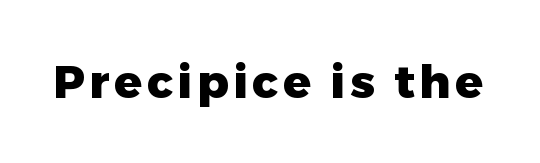
The image shows 46 px heavy sans-serif type, upright; set not underlined; low stroke contrast and a medium x-height.
